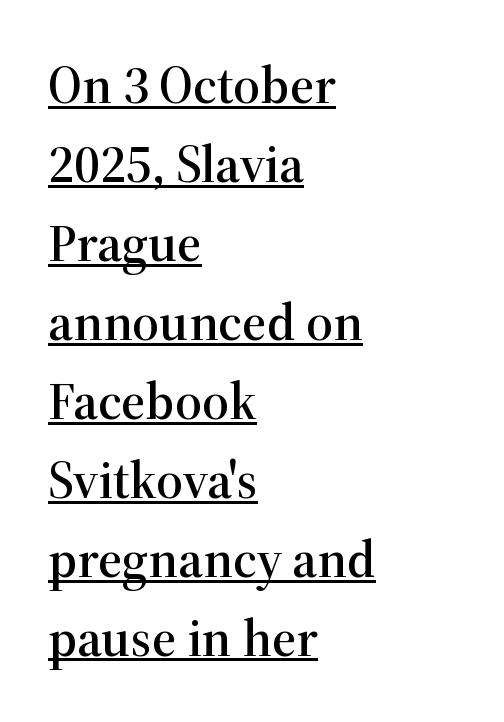
Q: Is the text italic (slanted)? A: No, it is upright.
Q: Is the typeface a serif or a sans-serif typeface? A: Serif.
Q: Is the text underlined? A: Yes.
Q: How is the paragraph aligned? A: Left-aligned.
Q: Is the spacing between letters normal or unusually wide? A: Normal.
Q: Is the spacing between lines tight, normal or loose? A: Normal.
Q: Width (condensed, normal, or wide)? A: Normal.
Q: Stroke contrast? A: High.
Q: x-height? A: Medium.
Q: Monospaced? A: No.
